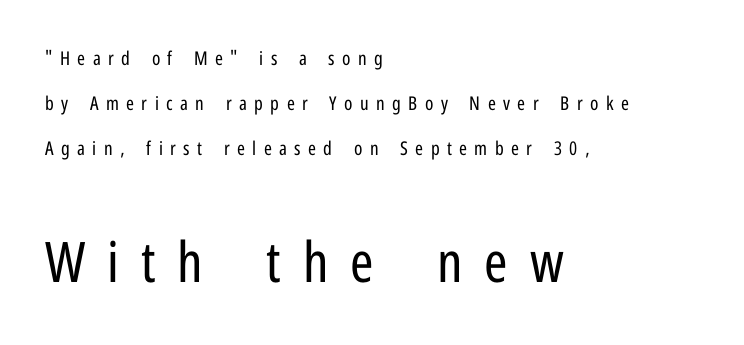
{"serif": "no", "italic": "no", "bold": "no", "weight": "regular", "width": "condensed", "stroke_contrast": "low", "x_height": "medium", "monospaced": "no", "underline": "no", "align": "left", "line_spacing": "loose", "line_spacing_ratio": 2.38, "letter_spacing": "wide", "letter_spacing_em": 0.39, "larger_block": "second", "size_ratio": 2.95, "glyph_px": 56}
